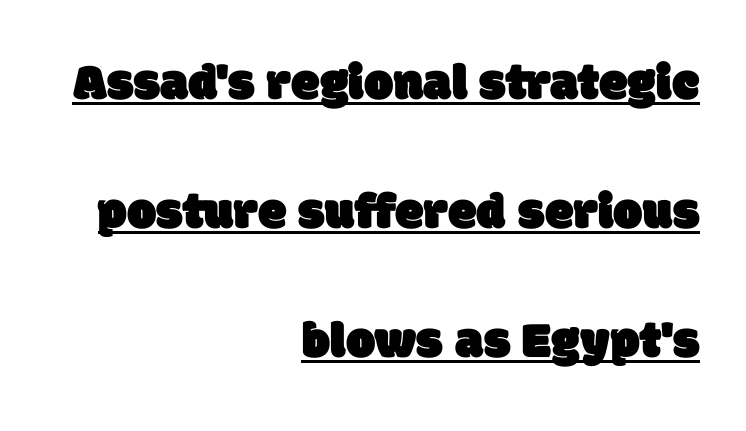
Visually the block forms a straight wall on the right and a jagged coastline on the left. Quick note: underline on. Default kerning and tracking; the words read as compact shapes. Is there much room between lines? Yes — plenty of vertical air separates them.
